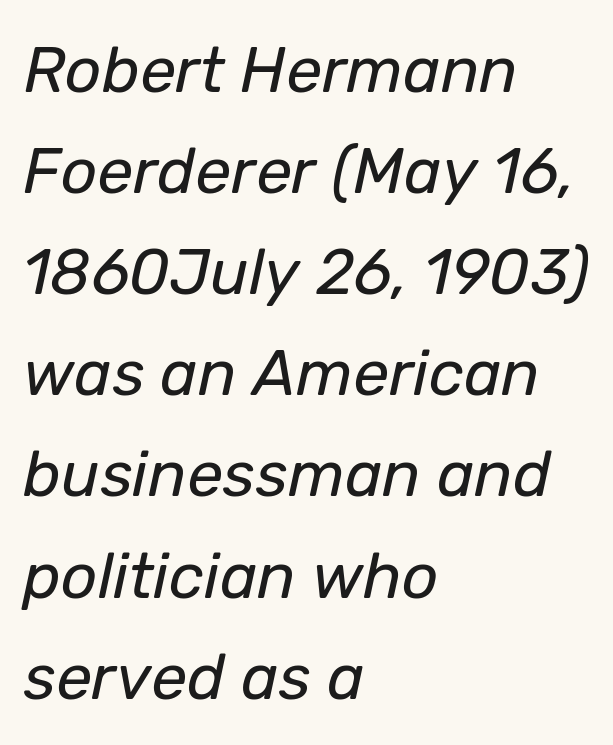
The glyphs are unaccompanied by any horizontal stroke below them. Do the characters align in a grid? No, the font is proportional. The face used here is rendered with its standard letterfit. There's an unmistakable incline to the writing here. On a weight scale, this lands at 450 or below. Reading down the column, the eye jumps a familiar distance to each next line.
